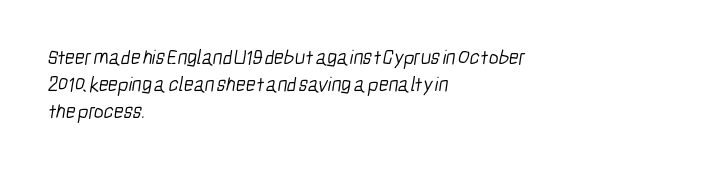
Q: Is the text bold? A: No.
Q: Is the text underlined? A: No.
Q: How is the paragraph aligned? A: Left-aligned.
Q: Is the spacing between letters normal or unusually wide? A: Normal.
Q: Is the spacing between lines tight, normal or loose? A: Normal.
